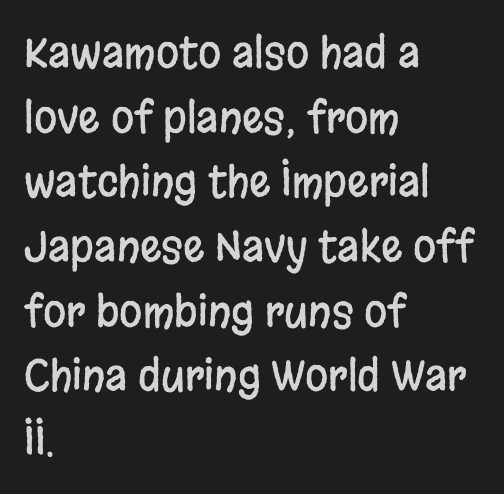
Q: Is the text italic (slanted)? A: No, it is upright.
Q: Is the typeface a serif or a sans-serif typeface? A: Sans-serif.
Q: Is the text underlined? A: No.
Q: How is the paragraph aligned? A: Left-aligned.
Q: Is the spacing between letters normal or unusually wide? A: Normal.
Q: Is the spacing between lines tight, normal or loose? A: Normal.
Q: Width (condensed, normal, or wide)? A: Condensed.
Q: Stroke contrast? A: Low.
Q: x-height? A: Large.
Q: Monospaced? A: No.
